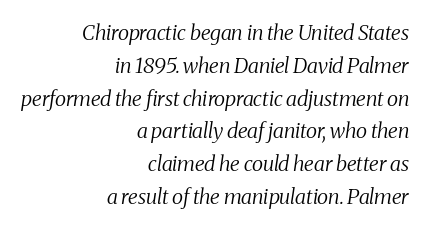
The image shows 21 px text type, italic (leaning right); set right-aligned, normal line spacing (1.56x), normal letter spacing, not underlined.
